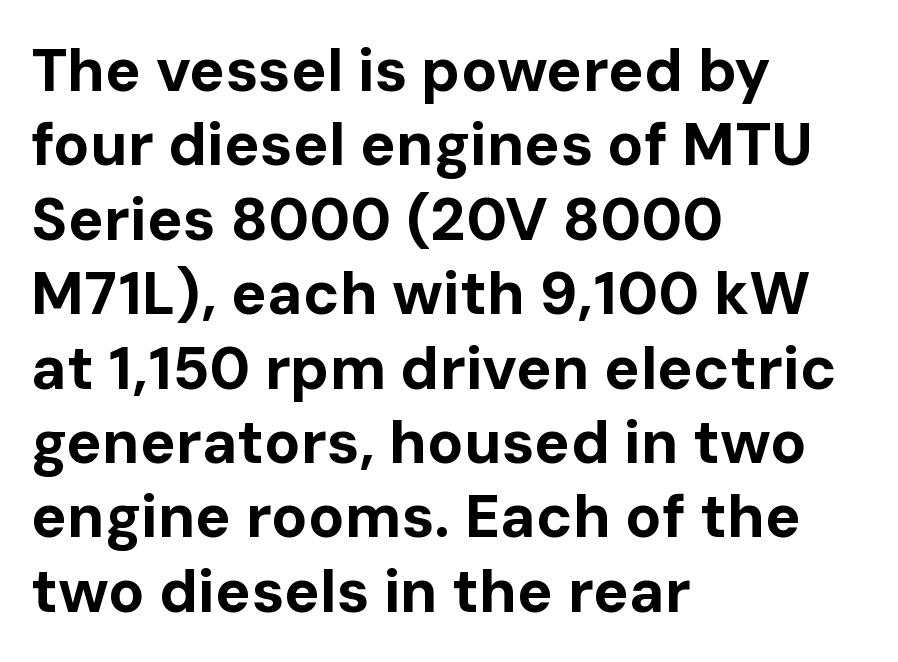
Q: Is the text bold? A: Yes.
Q: Is the text italic (slanted)? A: No, it is upright.
Q: Is the typeface a serif or a sans-serif typeface? A: Sans-serif.
Q: Is the text underlined? A: No.
Q: How is the paragraph aligned? A: Left-aligned.
Q: Is the spacing between letters normal or unusually wide? A: Normal.
Q: Width (condensed, normal, or wide)? A: Normal.
Q: Stroke contrast? A: Low.
Q: x-height? A: Medium.
Q: Monospaced? A: No.
